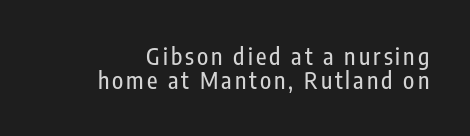
The image shows 23 px text type, upright; set tight line spacing (1.03x), not underlined.
